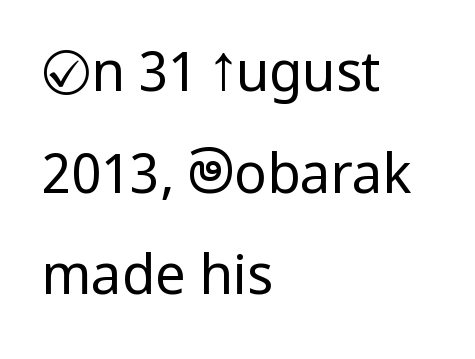
The image shows 54 px regular-weight, condensed sans-serif type, upright; set left-aligned, line spacing 1.88x, normal letter spacing, not underlined; low stroke contrast and a large x-height.
